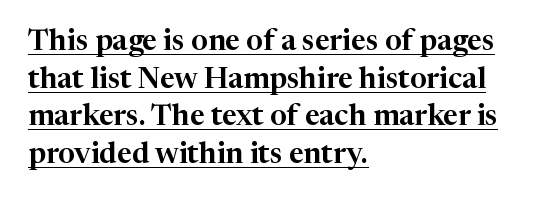
Q: Is the text italic (slanted)? A: No, it is upright.
Q: Is the typeface a serif or a sans-serif typeface? A: Serif.
Q: Is the text underlined? A: Yes.
Q: How is the paragraph aligned? A: Left-aligned.
Q: Is the spacing between letters normal or unusually wide? A: Normal.
Q: Is the spacing between lines tight, normal or loose? A: Normal.
Q: Width (condensed, normal, or wide)? A: Normal.
Q: Stroke contrast? A: High.
Q: x-height? A: Medium.
Q: Monospaced? A: No.
